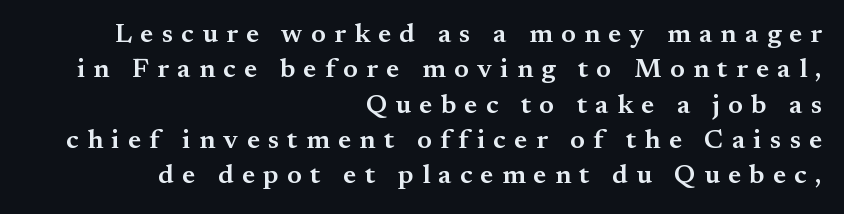
Teacher's note: observe the even right margin — that is flush-right alignment. A normal amount of white space separates one row of letters from the next. These lines were composed using upright roman letters. This rendering features lettering with no underline.
